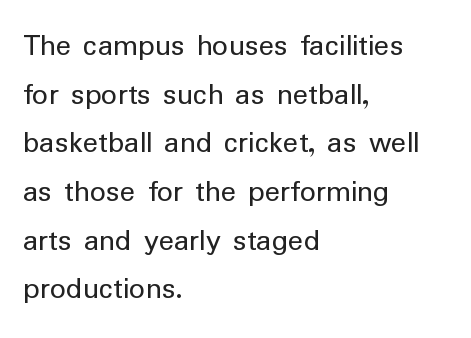
The image shows 32 px regular-weight sans-serif type, upright; set left-aligned, normal line spacing (1.52x), normal letter spacing, not underlined; low stroke contrast and a medium x-height.
